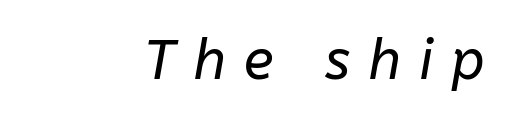
{"italic": "yes", "lean": "right", "slant_degrees": 10, "bold": "no", "weight": "regular", "width": "normal", "stroke_contrast": "low", "x_height": "medium", "monospaced": "no", "underline": "no", "align": "right", "letter_spacing": "wide", "letter_spacing_em": 0.32, "glyph_px": 56}
